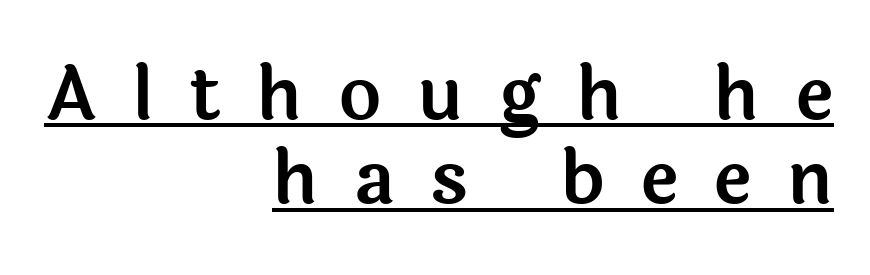
The type sits square on the baseline with zero lean. These lines are composed in type without serifs. You could only call the tracking loose — the letters float apart. Reading down the column, the eye jumps only a short way to each next line. You could not count columns in this text — the font is proportionally spaced.
